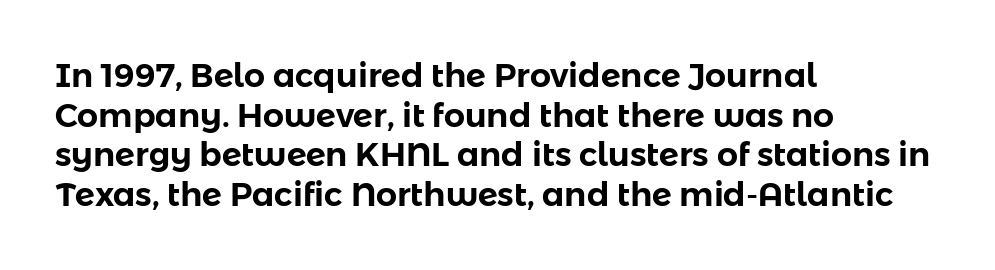
The image shows 33 px sans-serif type, upright; set left-aligned, line spacing 1.2x, normal letter spacing, not underlined; low stroke contrast and a medium x-height.
